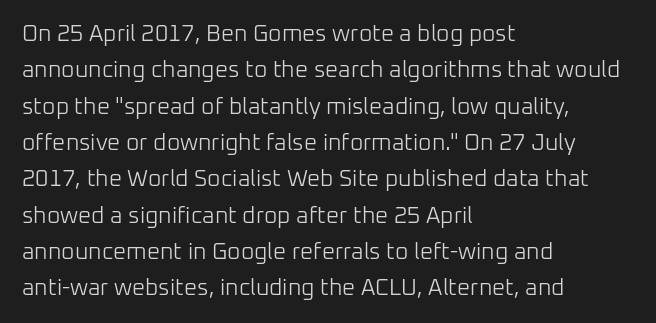
The image shows 23 px text type, upright; set left-aligned, normal line spacing (1.58x), normal letter spacing, not underlined.
